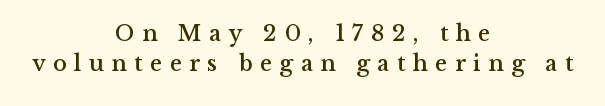
Q: Is the text italic (slanted)? A: No, it is upright.
Q: Is the text underlined? A: No.
Q: How is the paragraph aligned? A: Centered.
Q: Is the spacing between letters normal or unusually wide? A: Unusually wide.
Q: Is the spacing between lines tight, normal or loose? A: Normal.
